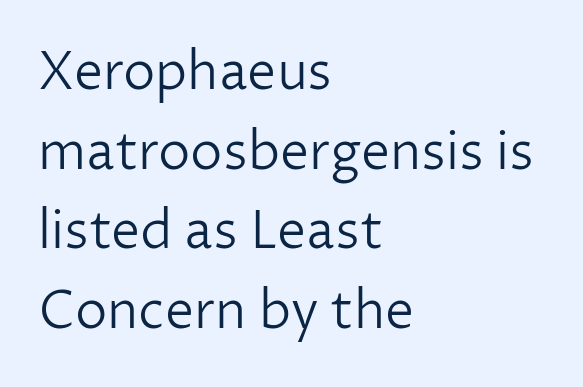
The image shows 52 px light sans-serif type, upright; set left-aligned, normal line spacing (1.53x), normal letter spacing, not underlined; low stroke contrast and a medium x-height.
